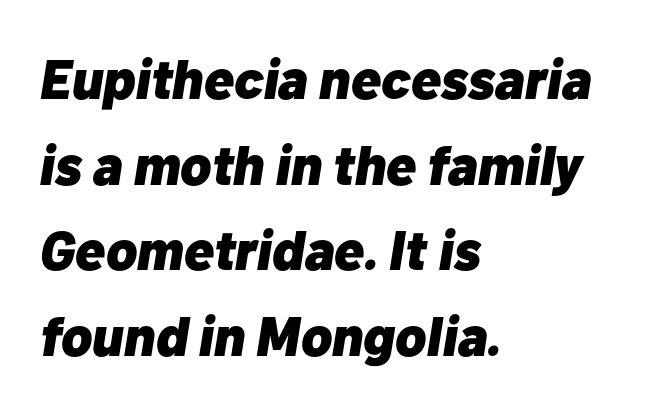
{"italic": "yes", "lean": "right", "slant_degrees": 10, "bold": "yes", "weight": "heavy", "width": "normal", "stroke_contrast": "low", "x_height": "medium", "monospaced": "no", "underline": "no", "align": "left", "line_spacing": "normal", "line_spacing_ratio": 1.53, "letter_spacing": "normal", "letter_spacing_em": 0.0, "glyph_px": 56}
